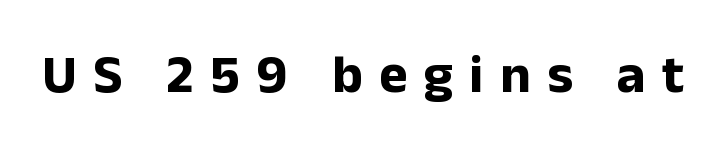
The image shows 54 px bold sans-serif type, upright; set unusually wide letter spacing (+0.31 em), not underlined; low stroke contrast and a medium x-height.
